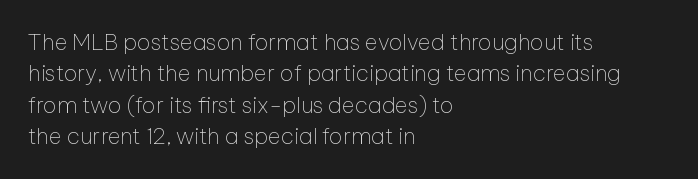
{"italic": "no", "bold": "no", "underline": "no", "align": "left", "line_spacing": "normal", "line_spacing_ratio": 1.43, "letter_spacing": "normal", "letter_spacing_em": 0.0, "glyph_px": 22}
